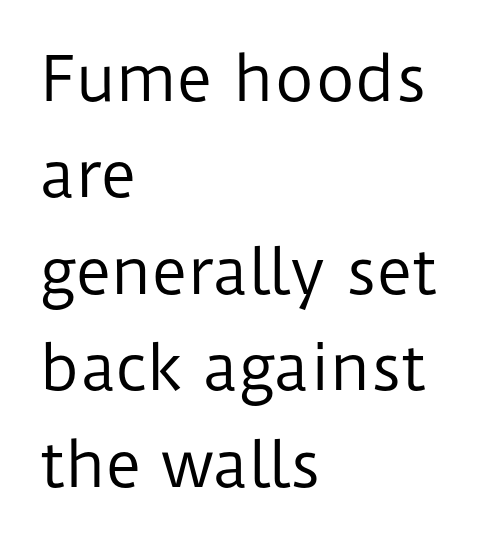
The image shows 61 px regular-weight sans-serif type, upright; set left-aligned, normal line spacing (1.58x), normal letter spacing, not underlined; low stroke contrast and a medium x-height.
